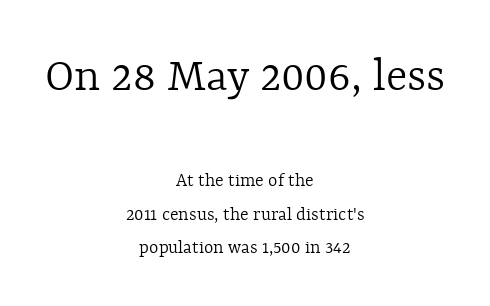
{"italic": "no", "bold": "no", "weight": "light", "width": "normal", "x_height": "medium", "monospaced": "no", "underline": "no", "align": "center", "line_spacing": "normal", "line_spacing_ratio": 1.68, "letter_spacing": "normal", "letter_spacing_em": 0.0, "larger_block": "first", "size_ratio": 2.5, "glyph_px": 50}
